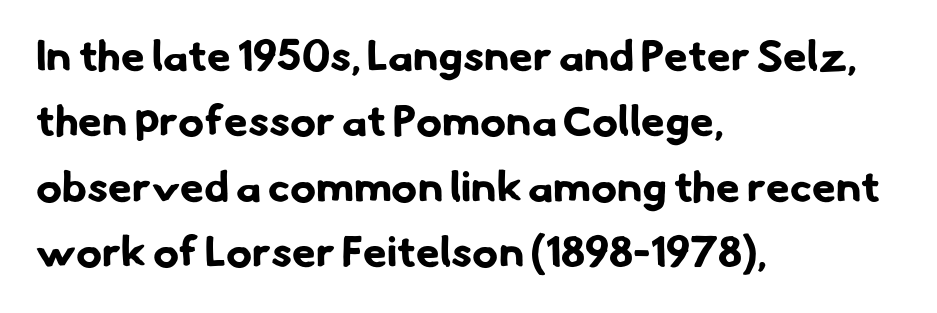
Q: Is the text bold? A: Yes.
Q: Is the typeface a serif or a sans-serif typeface? A: Sans-serif.
Q: Is the text underlined? A: No.
Q: How is the paragraph aligned? A: Left-aligned.
Q: Is the spacing between letters normal or unusually wide? A: Normal.
Q: Is the spacing between lines tight, normal or loose? A: Normal.
Q: Width (condensed, normal, or wide)? A: Normal.
Q: Stroke contrast? A: Low.
Q: x-height? A: Small.
Q: Monospaced? A: No.
